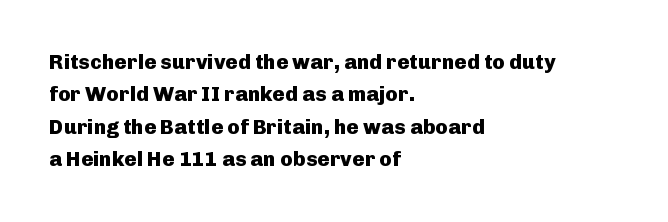
Q: Is the text bold? A: Yes.
Q: Is the text italic (slanted)? A: No, it is upright.
Q: Is the text underlined? A: No.
Q: How is the paragraph aligned? A: Left-aligned.
Q: Is the spacing between letters normal or unusually wide? A: Normal.
Q: Is the spacing between lines tight, normal or loose? A: Normal.
